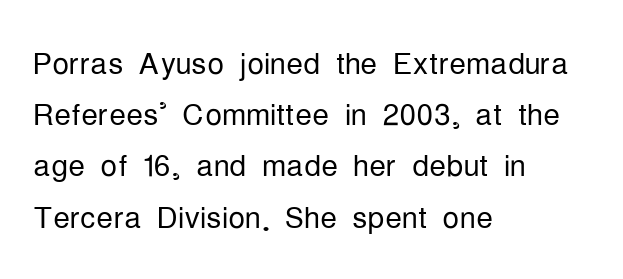
The ragged edge is on the right, which tells us the setting is flush left. The text was rendered using a sans face with plain stroke endings. No italicization has been applied; the sample stays upright. Descender tails drop into unmarked territory. The face used here is rendered with its standard letterfit. You could not count columns in this text — the font is proportionally spaced.
